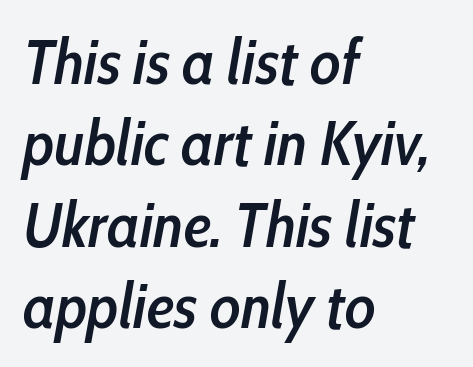
{"italic": "yes", "lean": "right", "slant_degrees": 10, "bold": "semi", "weight": "semibold", "width": "condensed", "stroke_contrast": "low", "x_height": "medium", "monospaced": "no", "underline": "no", "align": "left", "line_spacing": "normal", "line_spacing_ratio": 1.29, "letter_spacing": "normal", "letter_spacing_em": 0.0, "glyph_px": 63}
